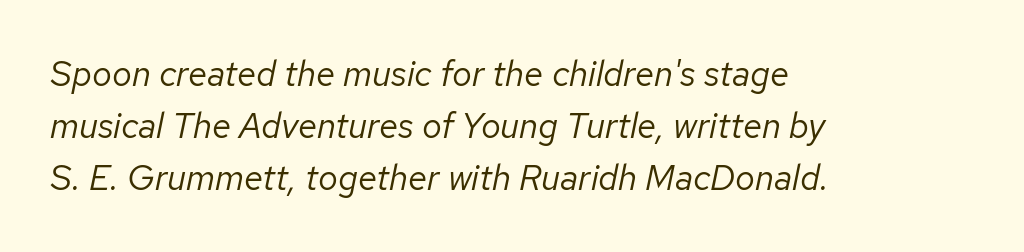
Q: Is the text bold? A: No.
Q: Is the text italic (slanted)? A: Yes, it leans right by about 12 degrees.
Q: Is the text underlined? A: No.
Q: How is the paragraph aligned? A: Left-aligned.
Q: Is the spacing between letters normal or unusually wide? A: Normal.
Q: Is the spacing between lines tight, normal or loose? A: Normal.
Q: Width (condensed, normal, or wide)? A: Normal.
Q: Stroke contrast? A: Low.
Q: x-height? A: Medium.
Q: Monospaced? A: No.
